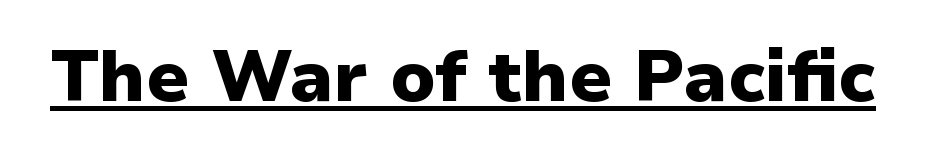
{"serif": "no", "italic": "no", "bold": "yes", "weight": "heavy", "width": "normal", "stroke_contrast": "low", "x_height": "medium", "monospaced": "no", "underline": "yes", "letter_spacing": "normal", "letter_spacing_em": 0.0, "glyph_px": 72}
